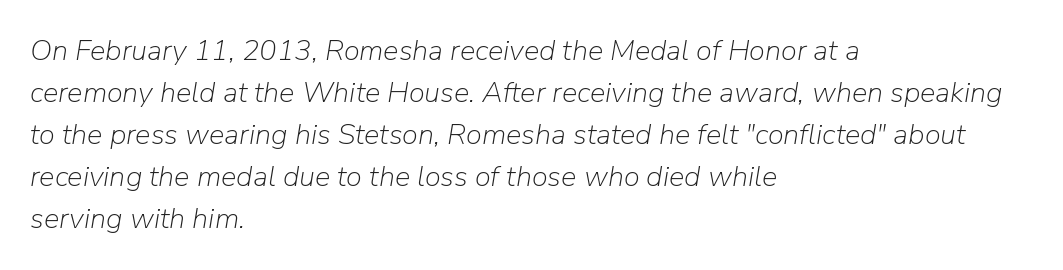
{"italic": "yes", "lean": "right", "slant_degrees": 9, "bold": "no", "weight": "light", "width": "normal", "stroke_contrast": "low", "x_height": "medium", "monospaced": "no", "underline": "no", "align": "left", "line_spacing": "normal", "line_spacing_ratio": 1.45, "letter_spacing": "normal", "letter_spacing_em": 0.0, "glyph_px": 29}
